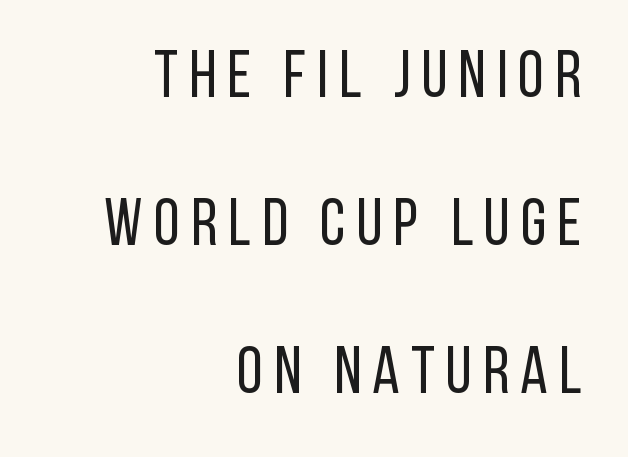
The image shows 66 px regular-weight, condensed sans-serif type, upright; set right-aligned, loose line spacing (2.24x), not underlined; low stroke contrast and a large x-height.
